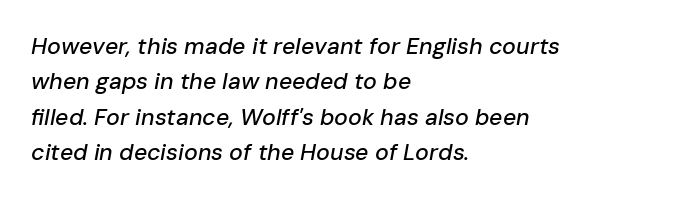
Notice how the passage keeps a crisp vertical edge on the left only. Spacing between characters is what you'd get straight out of the box. Quick note: italic. Check the space under the baseline: it is left empty. In terms of leading, this rendering sits right in the middle.
